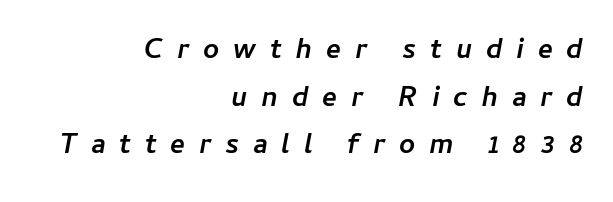
{"italic": "yes", "lean": "right", "slant_degrees": 11, "bold": "yes", "weight": "semibold", "width": "normal", "stroke_contrast": "low", "x_height": "medium", "monospaced": "no", "underline": "no", "align": "right", "line_spacing": "normal", "line_spacing_ratio": 1.7, "letter_spacing": "wide", "letter_spacing_em": 0.49, "glyph_px": 28}
